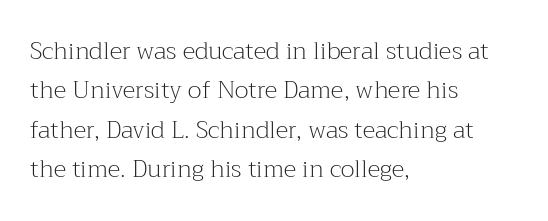
The block of text has a typical density, with ordinary space between rows. Just letters on the line, the space beneath them empty. Nope, not italic — everything's standing straight. Nothing heavy about these letters — not bold at all. Spacing between characters is what you'd get straight out of the box. In CSS terms this would be text-align: left.
